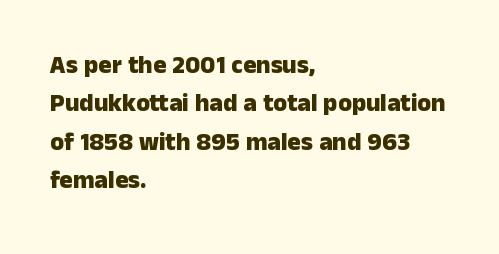
The image shows 25 px bold type, upright; set left-aligned, normal line spacing (1.54x), normal letter spacing, not underlined.
